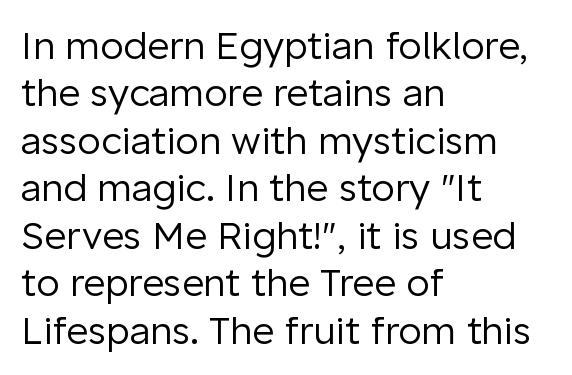
The space directly below the letters is spotless. The lines sit at an ordinary, default distance from one another. The passage shown is typed in a proportional face where columns would drift. Each stroke keeps to a modest, everyday thickness or less. Examine the stroke ends and you'll find no serifs.
